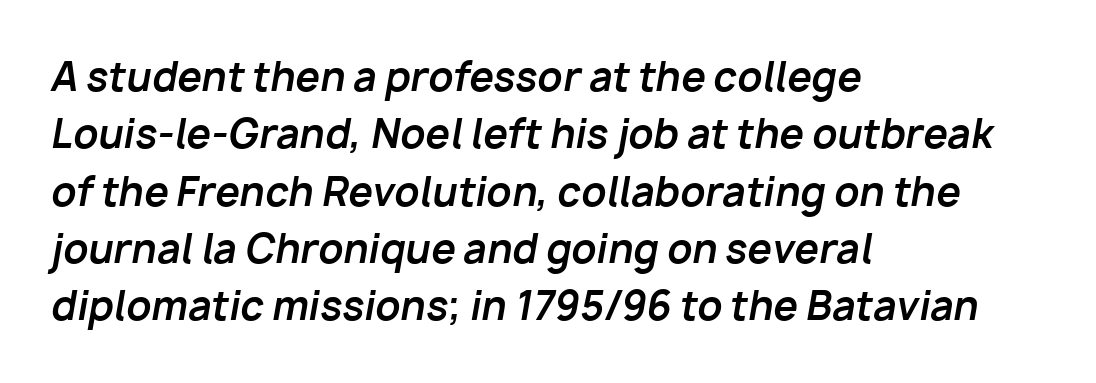
The image shows 39 px bold type, italic (leaning right); set left-aligned, normal line spacing (1.47x), normal letter spacing, not underlined; low stroke contrast and a medium x-height.
